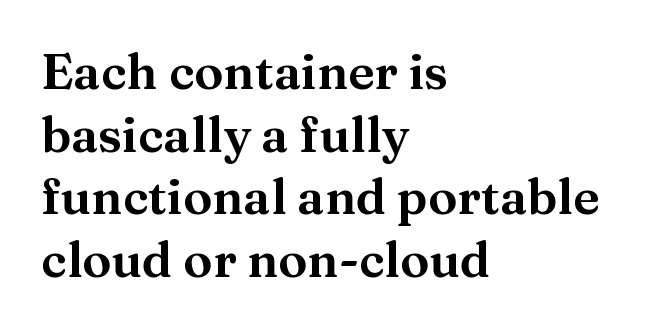
Caption: standard tracking, unaltered. Short and long lines alike share a common starting point at left. Notice how the stems are strictly vertical — no italics here. The glyphs are unaccompanied by any horizontal stroke below them. The letters advance in unequal steps, a hallmark of proportional type. The leading is moderate, giving the passage an even texture.
